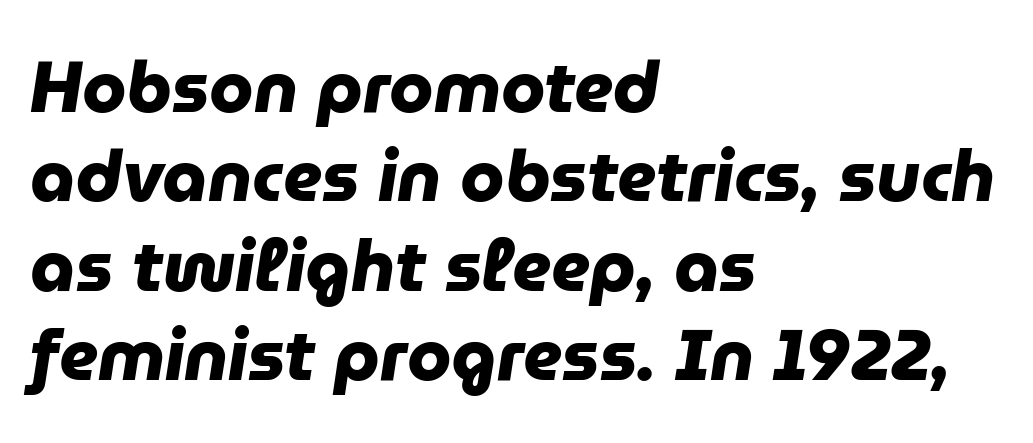
{"serif": "no", "bold": "yes", "weight": "heavy", "width": "normal", "stroke_contrast": "low", "x_height": "medium", "monospaced": "no", "underline": "no", "align": "left", "line_spacing": "normal", "line_spacing_ratio": 1.26, "letter_spacing": "normal", "letter_spacing_em": 0.0, "glyph_px": 71}
